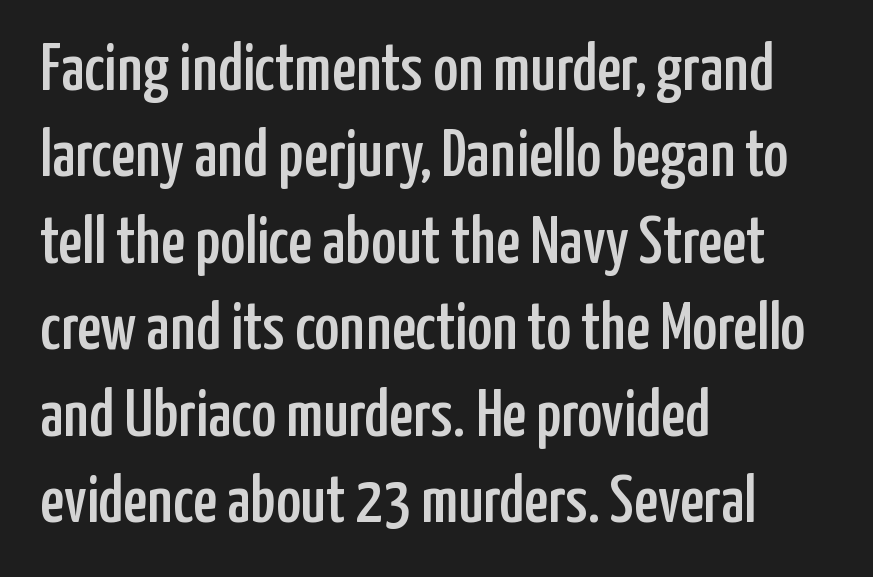
Q: Is the text italic (slanted)? A: No, it is upright.
Q: Is the typeface a serif or a sans-serif typeface? A: Sans-serif.
Q: Is the text underlined? A: No.
Q: How is the paragraph aligned? A: Left-aligned.
Q: Is the spacing between letters normal or unusually wide? A: Normal.
Q: Is the spacing between lines tight, normal or loose? A: Normal.
Q: Width (condensed, normal, or wide)? A: Condensed.
Q: Stroke contrast? A: Low.
Q: x-height? A: Medium.
Q: Monospaced? A: No.
